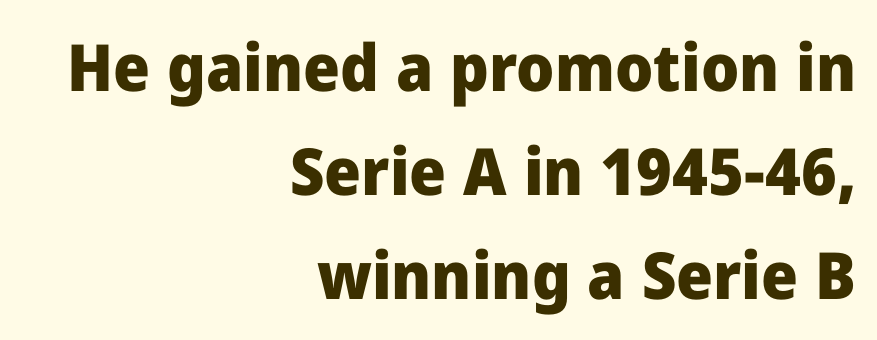
{"serif": "no", "italic": "no", "bold": "yes", "weight": "heavy", "width": "normal", "stroke_contrast": "low", "x_height": "medium", "monospaced": "no", "underline": "no", "align": "right", "line_spacing": "normal", "line_spacing_ratio": 1.6, "letter_spacing": "normal", "letter_spacing_em": 0.0, "glyph_px": 65}
